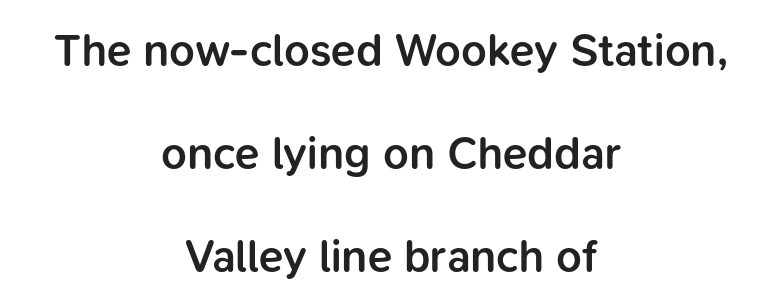
Notice the wide empty band between every row — that's loose leading. The gap between lines stays unmarked. Looks like regular typesetting: each glyph gets only the width it needs. In terms of letterform style, serifs are entirely absent. Notice how the stems are strictly vertical — no italics here. Casual observation: everything's sitting right in the middle.
